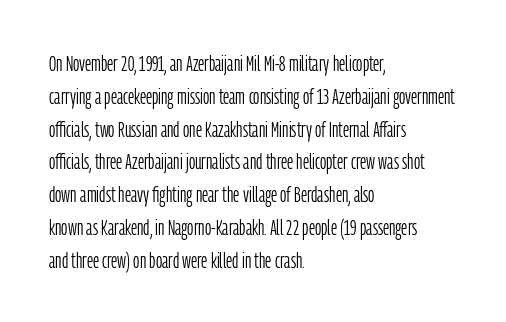
Descender tails drop into unmarked territory. Vertically, the passage feels balanced, rows spaced as you'd expect. The typesetter chose a ragged-right arrangement here. The typography opts for an upright posture over an oblique one. The rendering keeps characters at their native spacing. Stroke mass is kept to a normal reading level or below.
